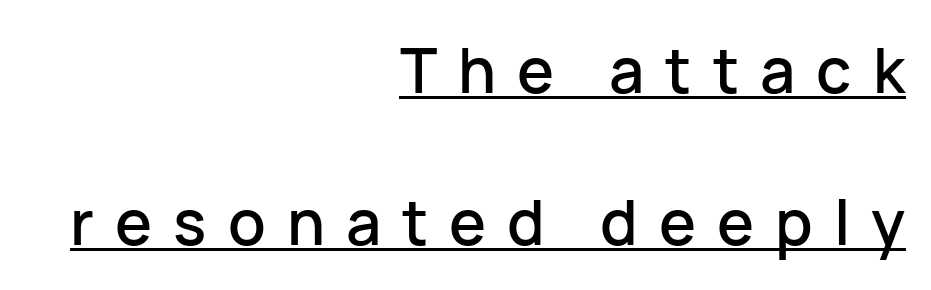
{"serif": "no", "italic": "no", "width": "normal", "stroke_contrast": "low", "x_height": "medium", "monospaced": "no", "underline": "yes", "align": "right", "line_spacing": "loose", "line_spacing_ratio": 2.45, "letter_spacing": "wide", "letter_spacing_em": 0.34, "glyph_px": 62}
